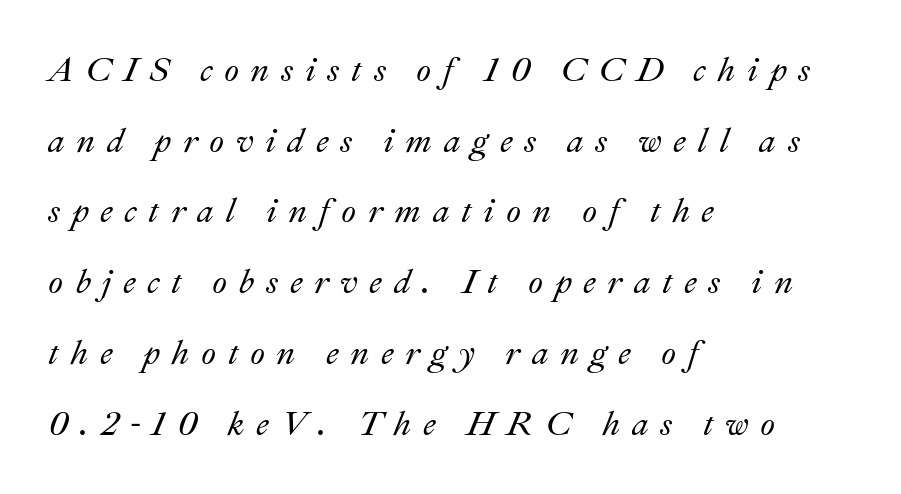
The image shows 34 px text type, italic (leaning right); set left-aligned, loose line spacing (2.08x), unusually wide letter spacing (+0.34 em), not underlined; medium stroke contrast and a small x-height.
